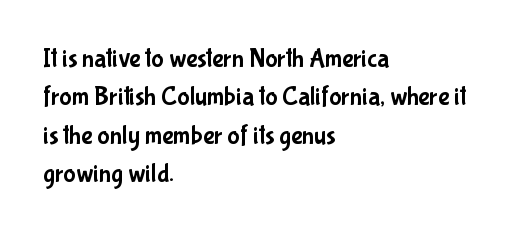
The image shows 26 px text type, upright; set left-aligned, normal line spacing (1.48x), normal letter spacing, not underlined.
